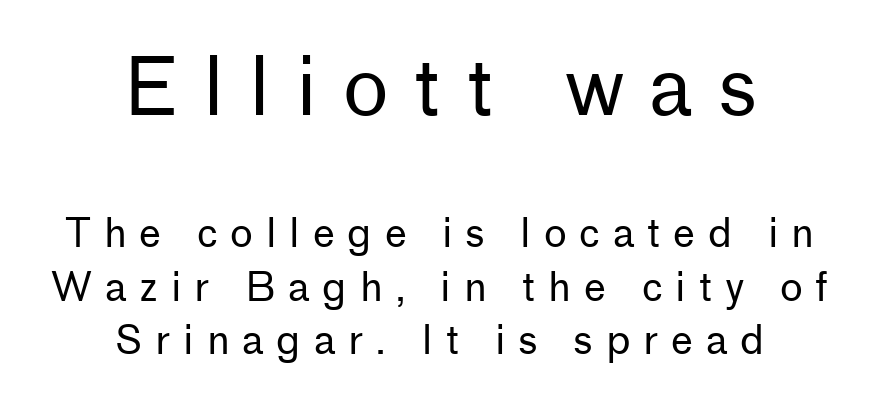
Q: Is the text bold? A: No.
Q: Is the text italic (slanted)? A: No, it is upright.
Q: Is the typeface a serif or a sans-serif typeface? A: Sans-serif.
Q: Is the text underlined? A: No.
Q: How is the paragraph aligned? A: Centered.
Q: Is the spacing between letters normal or unusually wide? A: Unusually wide.
Q: Is the spacing between lines tight, normal or loose? A: Normal.
Q: Which block of text is set in a larger size, the first (top) or the second (bottom)? A: The first (top) one.
Q: Width (condensed, normal, or wide)? A: Normal.
Q: Stroke contrast? A: Low.
Q: x-height? A: Medium.
Q: Monospaced? A: No.
